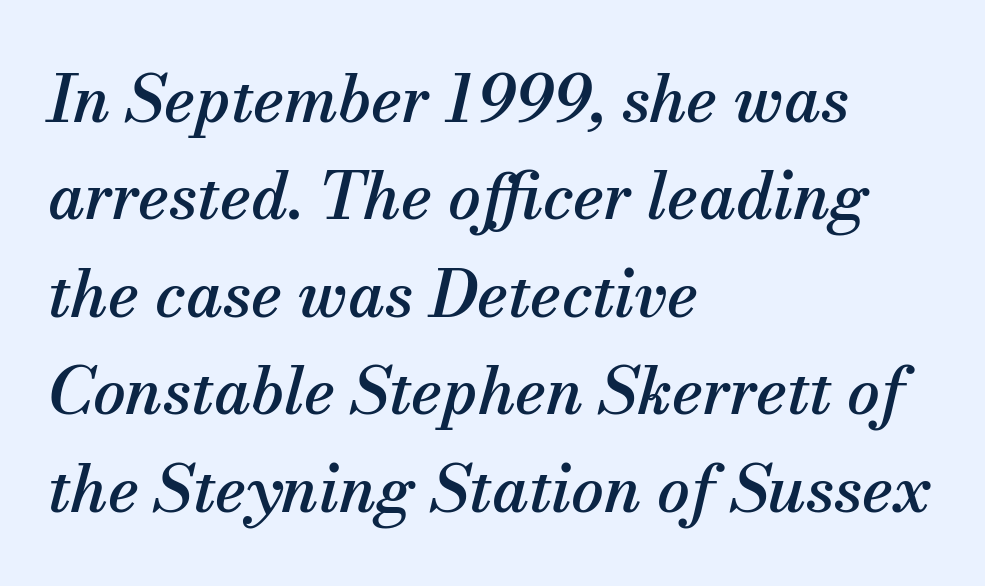
The image shows 65 px serif type, italic (leaning right); set left-aligned, normal line spacing (1.5x), normal letter spacing, not underlined; medium stroke contrast and a small x-height.
